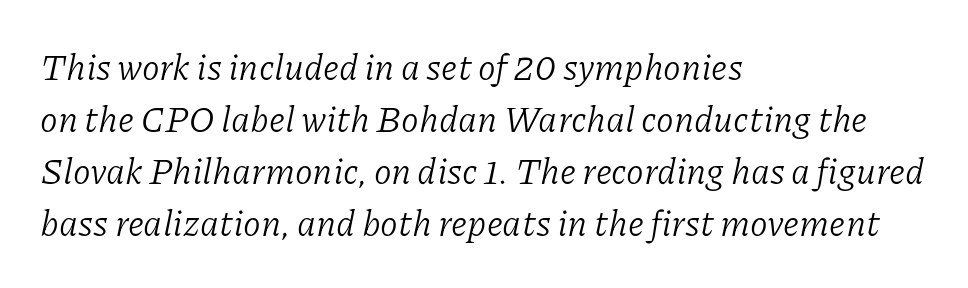
The space between consecutive lines is moderate. Stem width sits at or under what a default text font uses. The axis of the letterforms is tilted away from vertical. Where is the straight margin? On the left.
